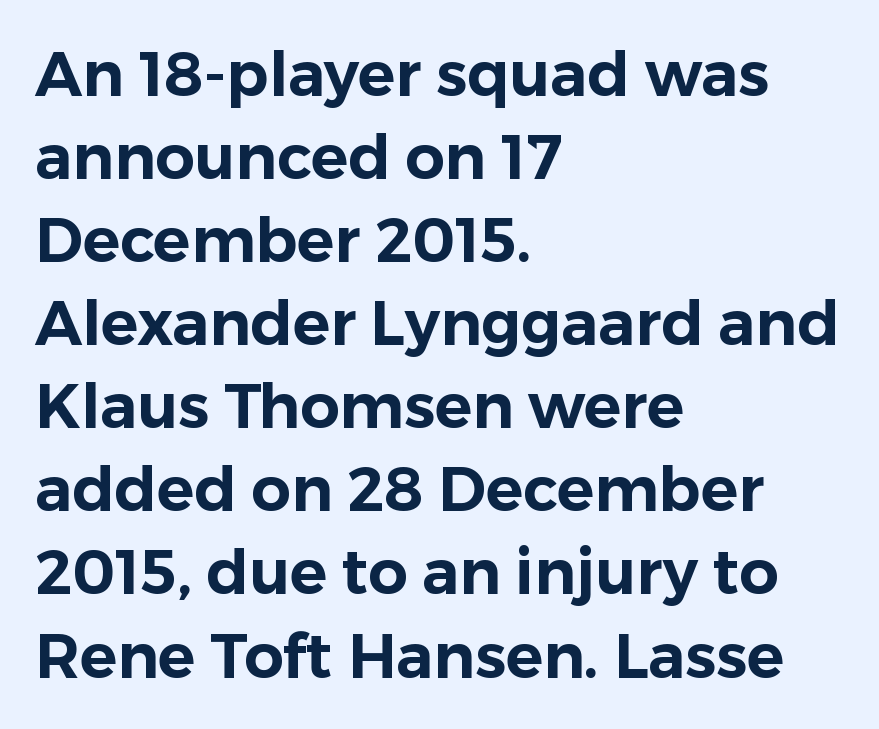
The image shows 62 px sans-serif type, upright; set left-aligned, normal line spacing (1.34x), normal letter spacing, not underlined; low stroke contrast and a medium x-height.
